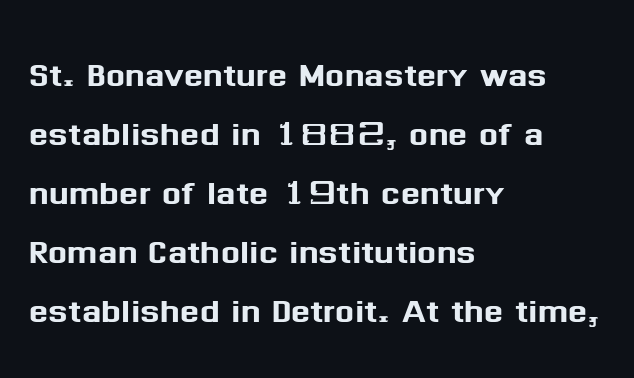
Reading down the block, your eye returns to a fixed left position each line. Looks like regular typesetting: each glyph gets only the width it needs. To sum up the face: it is a sans, with no serifs. Quick note: not italic, upright. The space beneath each line is pristine and unruled.
